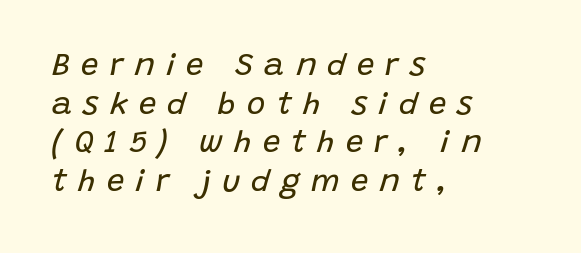
Visually the block forms a straight wall on the left and a jagged coastline on the right. A clean baseline with only descenders dipping below it. Line spacing here is normal. The lettering tilts uniformly, giving the passage an italic look. The rendering uses natural spacing where letterforms have individual widths. Compared with a typical body face, this is equally light or lighter still.
